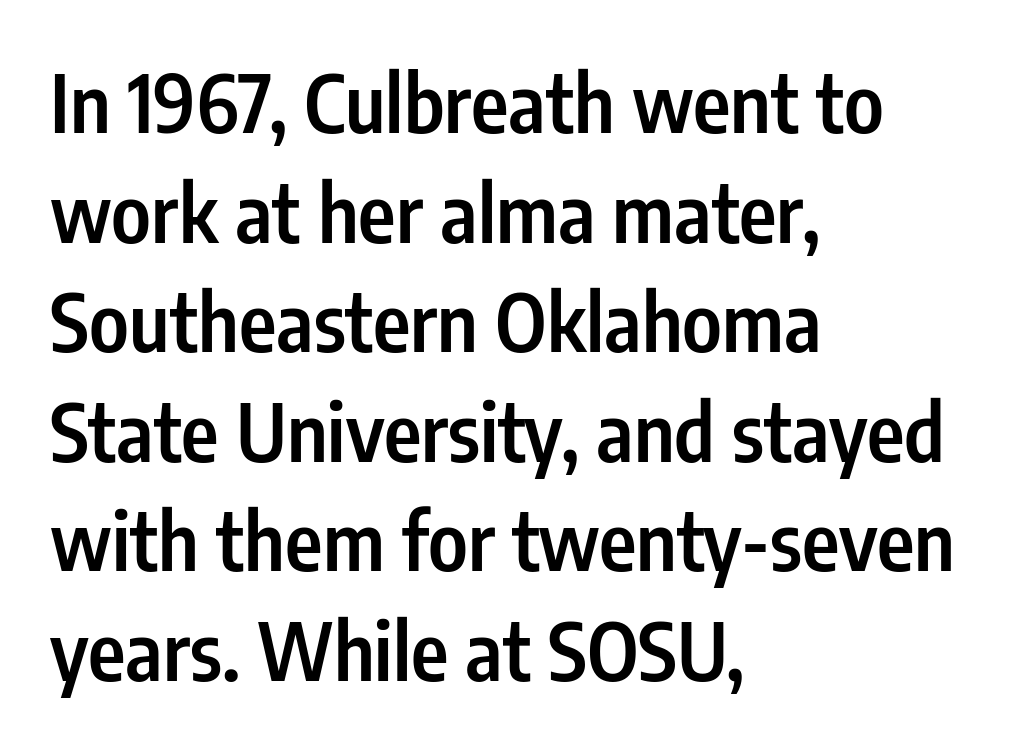
Q: Is the text bold? A: Semi-bold.
Q: Is the text italic (slanted)? A: No, it is upright.
Q: Is the typeface a serif or a sans-serif typeface? A: Sans-serif.
Q: Is the text underlined? A: No.
Q: How is the paragraph aligned? A: Left-aligned.
Q: Is the spacing between letters normal or unusually wide? A: Normal.
Q: Is the spacing between lines tight, normal or loose? A: Normal.
Q: Width (condensed, normal, or wide)? A: Condensed.
Q: Stroke contrast? A: Low.
Q: x-height? A: Medium.
Q: Monospaced? A: No.
